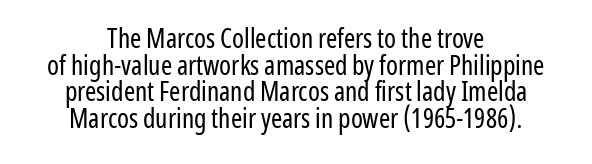
The image shows 27 px text type, upright; set centered, tight line spacing (0.99x), normal letter spacing, not underlined.
